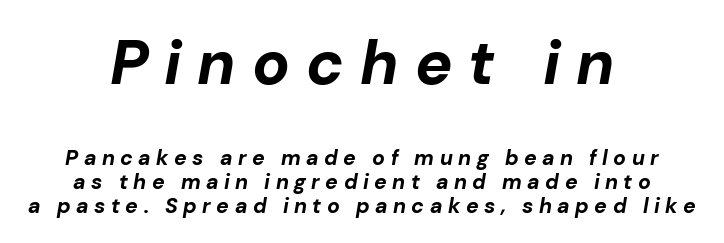
Q: Is the text bold? A: Yes.
Q: Is the text italic (slanted)? A: Yes, it leans right by about 10 degrees.
Q: Is the text underlined? A: No.
Q: How is the paragraph aligned? A: Centered.
Q: Is the spacing between letters normal or unusually wide? A: Unusually wide.
Q: Which block of text is set in a larger size, the first (top) or the second (bottom)? A: The first (top) one.
Q: Width (condensed, normal, or wide)? A: Normal.
Q: Stroke contrast? A: Low.
Q: x-height? A: Medium.
Q: Monospaced? A: No.
